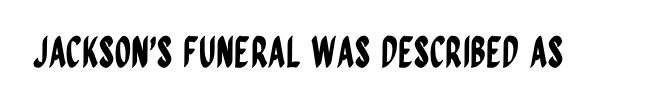
Q: Is the text italic (slanted)? A: No, it is upright.
Q: Is the typeface a serif or a sans-serif typeface? A: Sans-serif.
Q: Is the text underlined? A: No.
Q: Is the spacing between letters normal or unusually wide? A: Normal.
Q: Width (condensed, normal, or wide)? A: Condensed.
Q: Stroke contrast? A: Low.
Q: x-height? A: Large.
Q: Monospaced? A: No.
